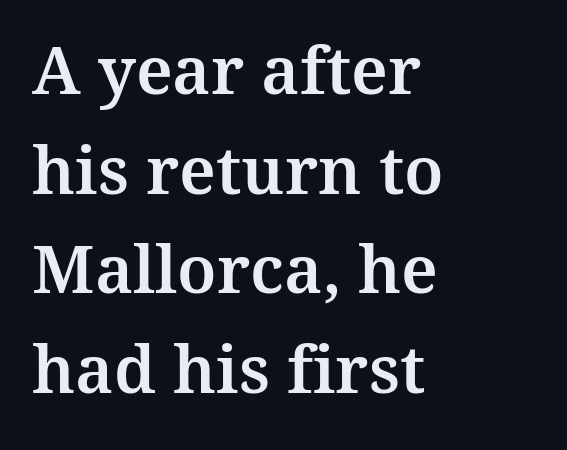
The image shows 66 px serif type, upright; set left-aligned, normal line spacing (1.51x), normal letter spacing, not underlined; medium stroke contrast and a medium x-height.
